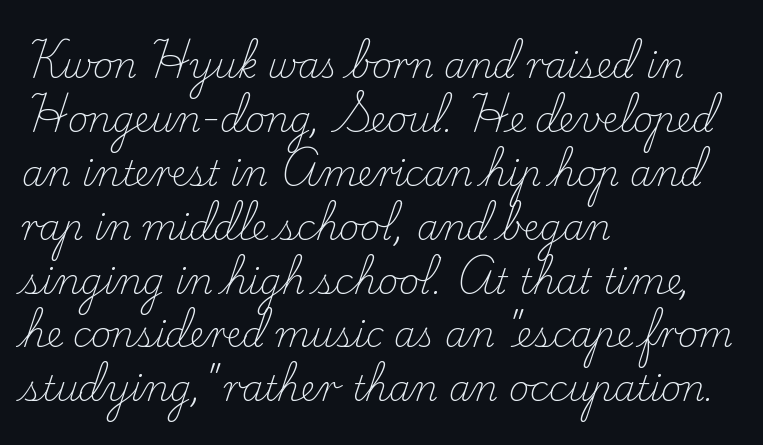
The image shows 35 px light serif type; set left-aligned, normal line spacing (1.54x), normal letter spacing, not underlined; low stroke contrast and a small x-height.
